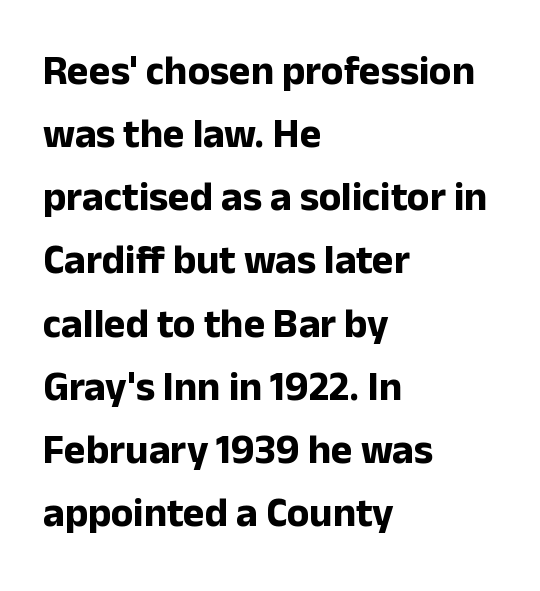
{"serif": "no", "italic": "no", "bold": "yes", "weight": "bold", "width": "normal", "stroke_contrast": "low", "x_height": "medium", "monospaced": "no", "underline": "no", "align": "left", "line_spacing": "normal", "line_spacing_ratio": 1.54, "letter_spacing": "normal", "letter_spacing_em": 0.0, "glyph_px": 41}
